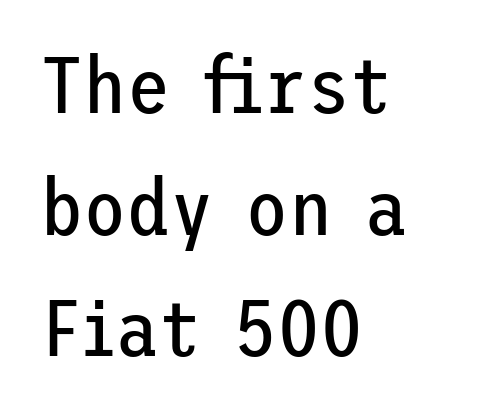
The leading is moderate, giving the passage an even texture. Summary of weight: not heavy and not bold. The lettering stays uniformly vertical, giving the passage a roman look. Just letters on the line, the space beneath them empty.
